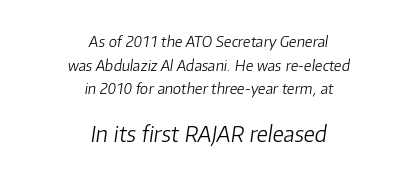
Q: Is the text bold? A: No.
Q: Is the text italic (slanted)? A: Yes, it leans right by about 8 degrees.
Q: Is the text underlined? A: No.
Q: How is the paragraph aligned? A: Centered.
Q: Is the spacing between letters normal or unusually wide? A: Normal.
Q: Is the spacing between lines tight, normal or loose? A: Normal.
Q: Which block of text is set in a larger size, the first (top) or the second (bottom)? A: The second (bottom) one.
